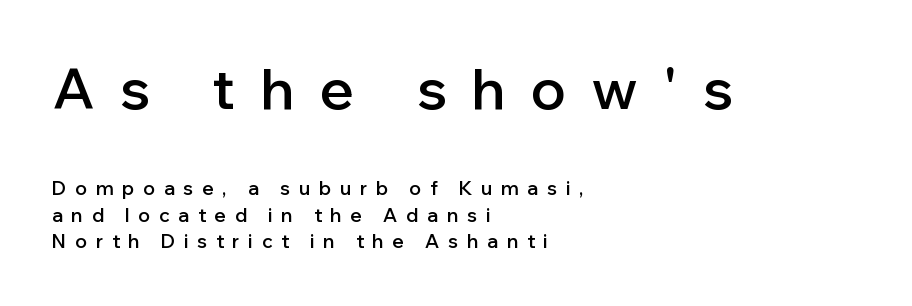
A typesetter would call this proportional, since set widths differ per character. Short note: letters widely spaced. In terms of letterform style, serifs are entirely absent. Set as a demibold, roughly 600 on the weight scale. The designer left line spacing at the default.
